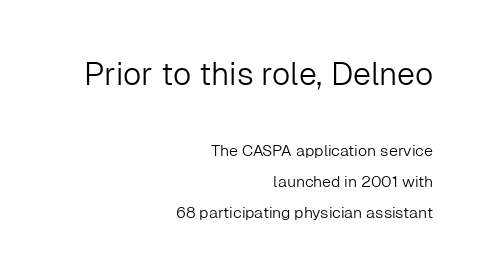
{"serif": "no", "italic": "no", "bold": "no", "weight": "light", "width": "normal", "stroke_contrast": "low", "x_height": "medium", "monospaced": "no", "underline": "no", "align": "right", "line_spacing": "loose", "line_spacing_ratio": 1.93, "letter_spacing": "normal", "letter_spacing_em": 0.0, "larger_block": "first", "size_ratio": 2.0, "glyph_px": 32}
